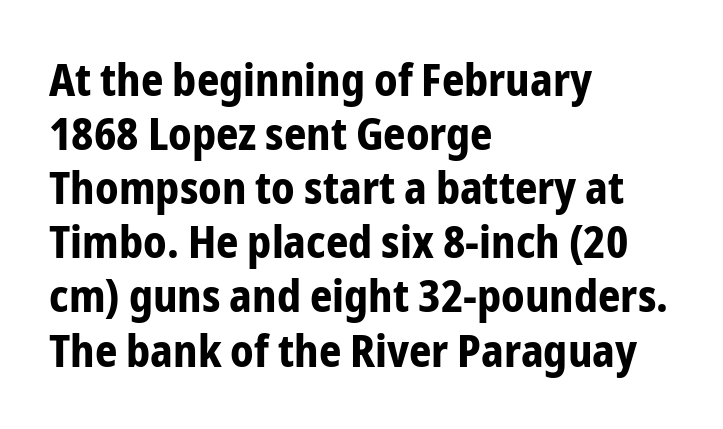
The image shows 44 px bold, condensed sans-serif type, upright; set left-aligned, line spacing 1.23x, normal letter spacing, not underlined; low stroke contrast and a medium x-height.
